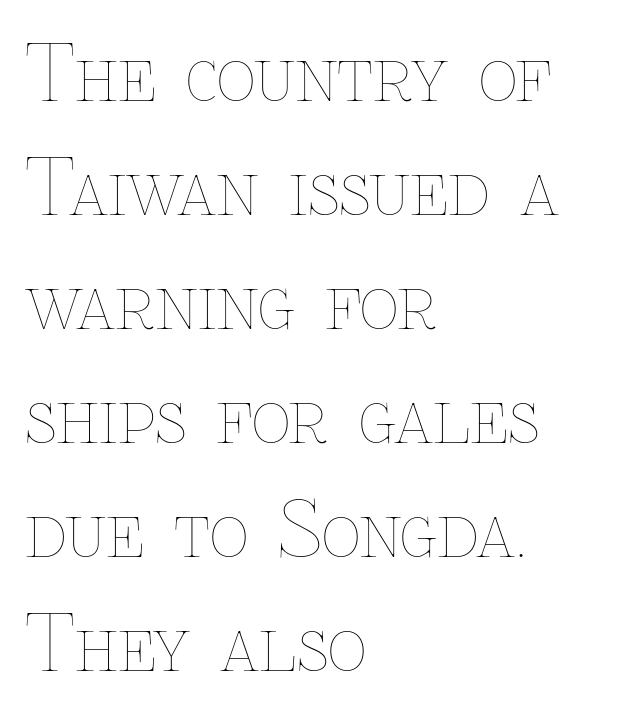
The image shows 76 px thin type, upright; set left-aligned, normal line spacing (1.5x), normal letter spacing, not underlined; low stroke contrast and a medium x-height.
